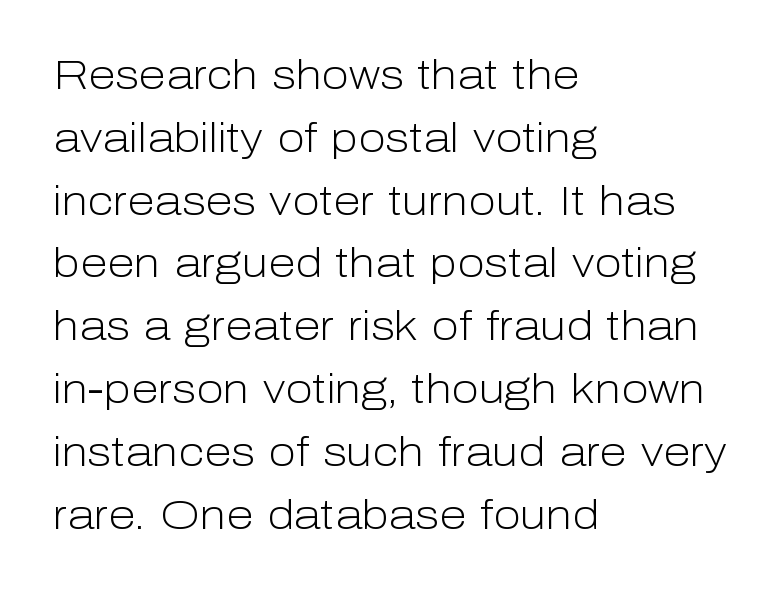
The image shows 40 px light sans-serif type, upright; set left-aligned, normal line spacing (1.57x), normal letter spacing, not underlined; low stroke contrast and a medium x-height.
